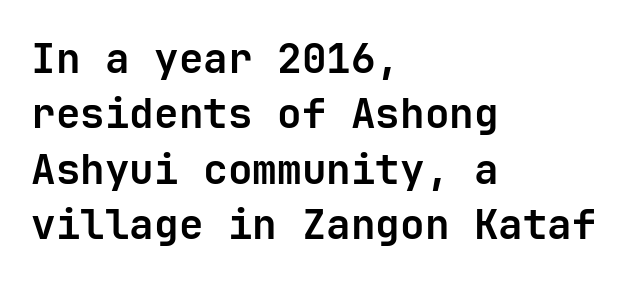
The image shows 41 px bold sans-serif type, upright, monospaced; set left-aligned, normal line spacing (1.35x), normal letter spacing, not underlined; low stroke contrast and a medium x-height.
